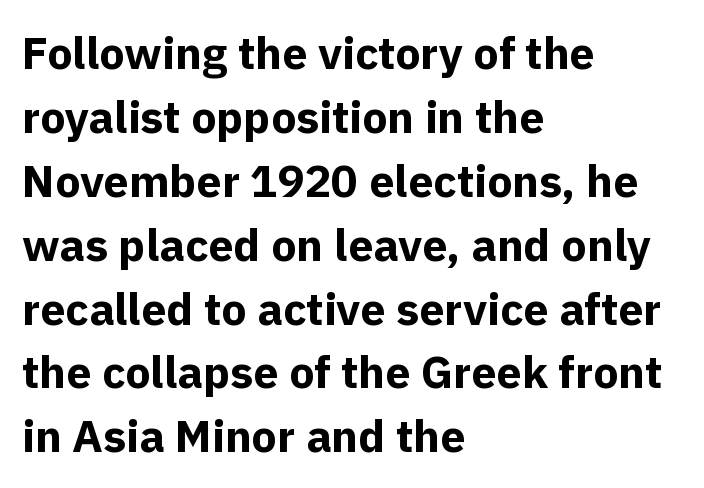
The image shows 45 px bold sans-serif type, upright; set left-aligned, normal line spacing (1.42x), normal letter spacing, not underlined; a medium x-height.
